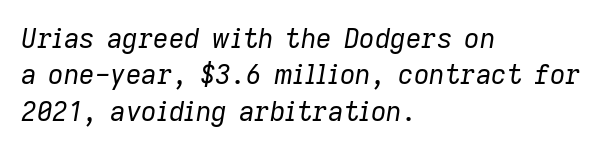
{"italic": "yes", "lean": "right", "slant_degrees": 9, "bold": "no", "underline": "no", "align": "left", "line_spacing": "normal", "line_spacing_ratio": 1.35, "letter_spacing": "normal", "letter_spacing_em": 0.0, "glyph_px": 27}
